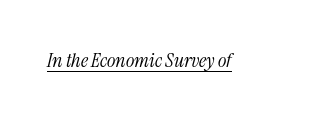
The image shows 20 px text type, italic (leaning right); set normal letter spacing, underlined.
